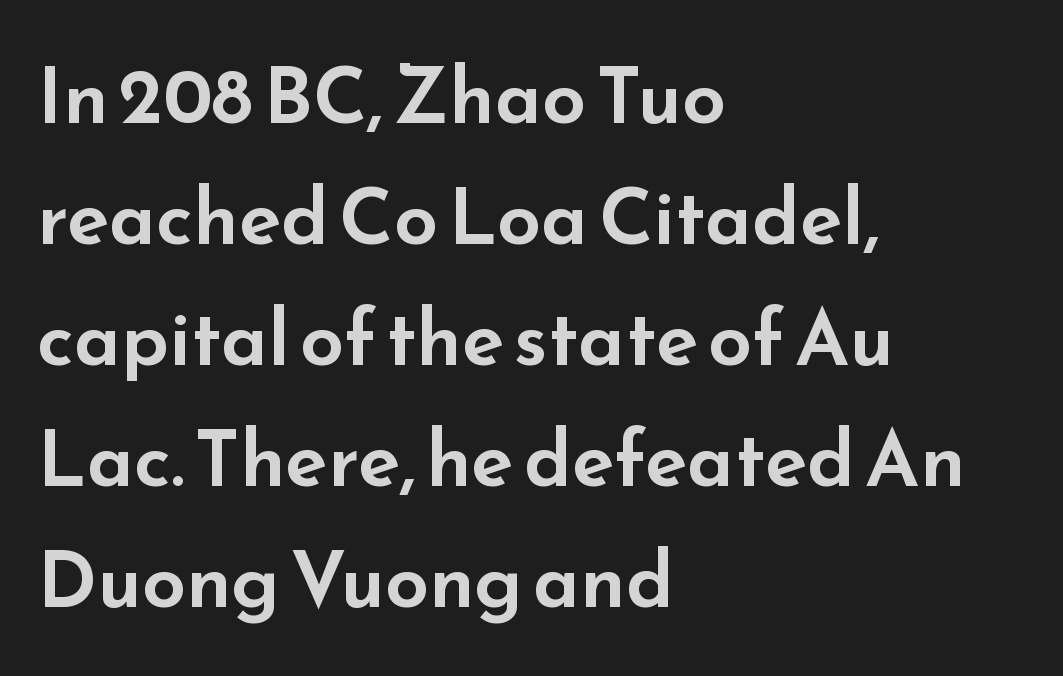
Line spacing here is normal. The rag falls on the right side of this text block. A clean baseline with only descenders dipping below it. Vertical strokes here are truly vertical. Standard letterfit; no display-style spreading of the glyphs. Nope, no serifs anywhere on these letters.
